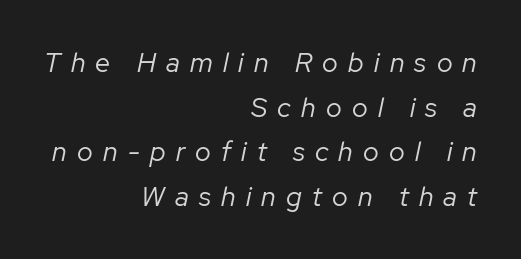
Q: Is the text bold? A: No.
Q: Is the text italic (slanted)? A: Yes, it leans right by about 12 degrees.
Q: Is the text underlined? A: No.
Q: How is the paragraph aligned? A: Right-aligned.
Q: Is the spacing between letters normal or unusually wide? A: Unusually wide.
Q: Is the spacing between lines tight, normal or loose? A: Normal.
